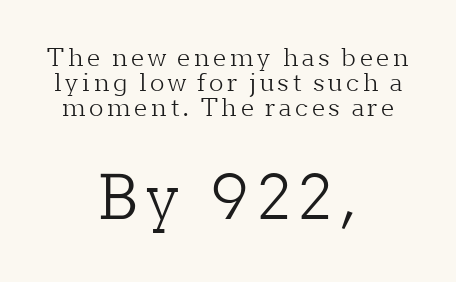
When letters stand straight like this, we call the style roman or upright. The passage shown is not bold in any degree. Unmarked baselines from the first word to the last. Closely set lines give the paragraph a compact silhouette. In terms of letterform style, serifs are clearly present. Proportional: the letters do not fall into vertical columns.
